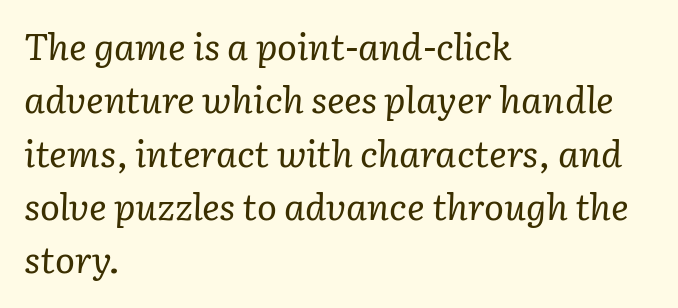
Q: Is the text bold? A: No.
Q: Is the text italic (slanted)? A: Yes, it leans right by about 3 degrees.
Q: Is the typeface a serif or a sans-serif typeface? A: Serif.
Q: Is the text underlined? A: No.
Q: How is the paragraph aligned? A: Left-aligned.
Q: Is the spacing between letters normal or unusually wide? A: Normal.
Q: Is the spacing between lines tight, normal or loose? A: Normal.
Q: Width (condensed, normal, or wide)? A: Normal.
Q: Stroke contrast? A: Low.
Q: x-height? A: Medium.
Q: Monospaced? A: No.
